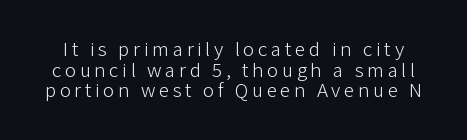
{"italic": "no", "bold": "no", "underline": "no", "line_spacing": "tight", "line_spacing_ratio": 0.98, "glyph_px": 21}
